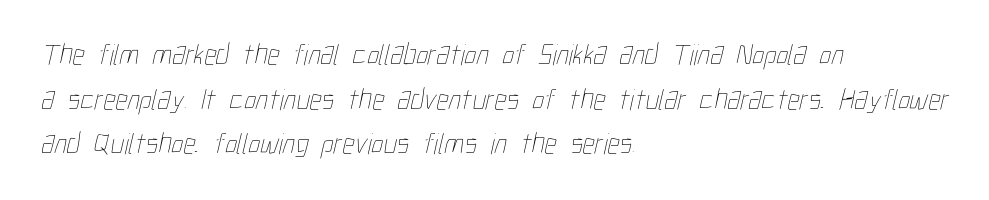
{"bold": "no", "weight": "thin", "width": "condensed", "stroke_contrast": "low", "x_height": "medium", "monospaced": "no", "underline": "no", "align": "left", "line_spacing": "normal", "line_spacing_ratio": 1.49, "letter_spacing": "normal", "letter_spacing_em": 0.0, "glyph_px": 30}
